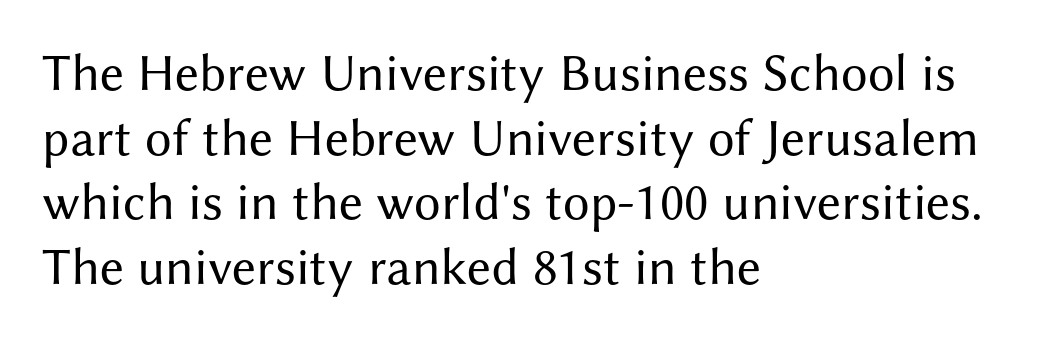
Visually the block forms a straight wall on the left and a jagged coastline on the right. Is this a heavy cut? Hardly; it is regular or lighter. Are there feet on the stems? There aren't — it's a sans. How are the letters spaced? Ordinarily, with no added tracking. Do the characters align in a grid? No, the font is proportional.
